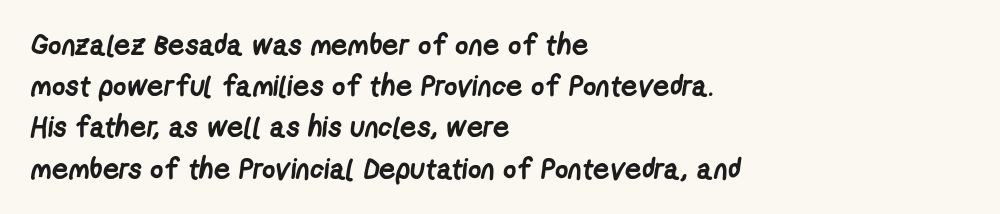
{"serif": "no", "bold": "yes", "weight": "semibold", "width": "condensed", "stroke_contrast": "low", "x_height": "medium", "monospaced": "no", "underline": "no", "align": "left", "line_spacing": "normal", "line_spacing_ratio": 1.42, "letter_spacing": "normal", "letter_spacing_em": 0.0, "glyph_px": 29}
